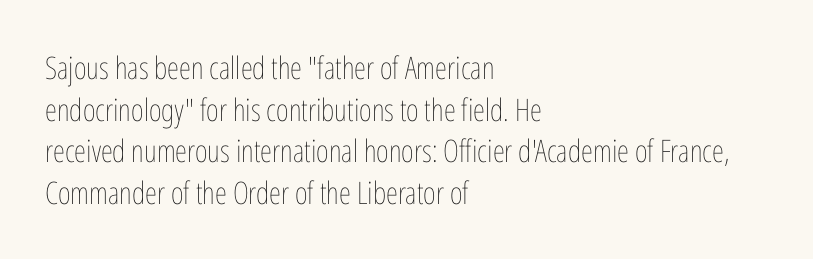
Style check: upright. Each letter keeps its own natural width here, so spacing adapts to shape. Does the leading feel generous? No, just average. The line texture is even and compact thanks to regular tracking. No extra ink here — the face is not bold.
